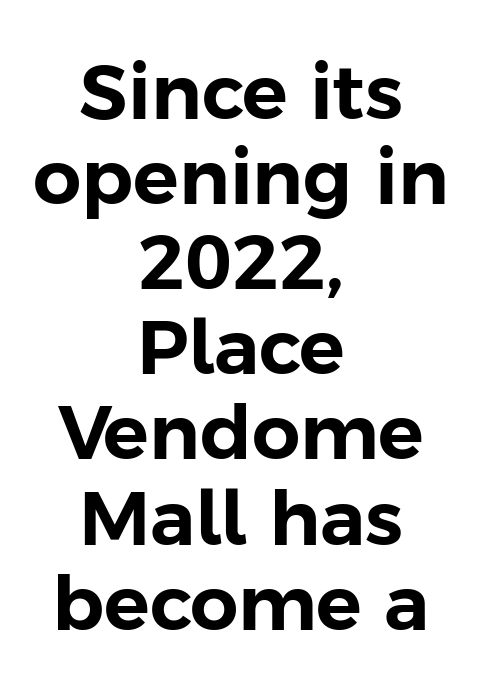
{"serif": "no", "italic": "no", "width": "normal", "stroke_contrast": "low", "x_height": "medium", "monospaced": "no", "underline": "no", "align": "center", "line_spacing": "tight", "line_spacing_ratio": 1.12, "letter_spacing": "normal", "letter_spacing_em": 0.0, "glyph_px": 76}
